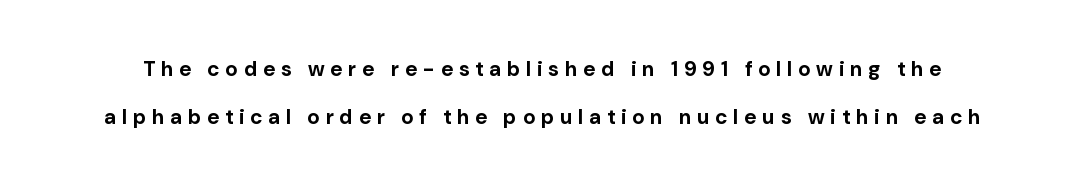
The image shows 21 px bold type, upright; set loose line spacing (2.29x), unusually wide letter spacing (+0.29 em), not underlined.
